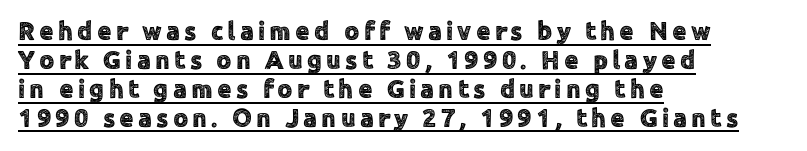
Q: Is the text italic (slanted)? A: No, it is upright.
Q: Is the text underlined? A: Yes.
Q: How is the paragraph aligned? A: Left-aligned.
Q: Is the spacing between lines tight, normal or loose? A: Tight.
